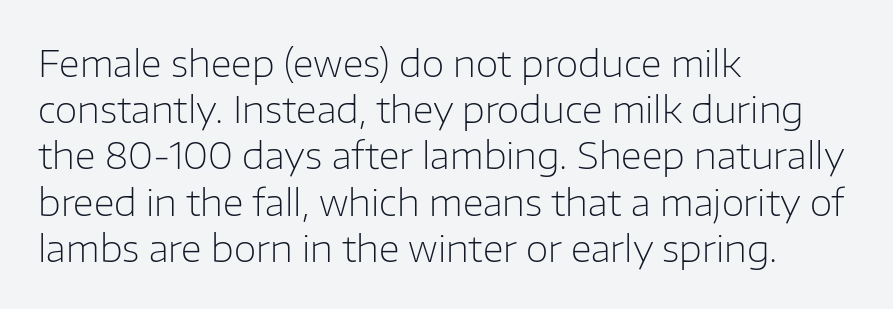
Q: Is the text bold? A: No.
Q: Is the text italic (slanted)? A: No, it is upright.
Q: Is the typeface a serif or a sans-serif typeface? A: Sans-serif.
Q: Is the text underlined? A: No.
Q: How is the paragraph aligned? A: Left-aligned.
Q: Is the spacing between letters normal or unusually wide? A: Normal.
Q: Is the spacing between lines tight, normal or loose? A: Normal.
Q: Width (condensed, normal, or wide)? A: Normal.
Q: Stroke contrast? A: Low.
Q: x-height? A: Medium.
Q: Monospaced? A: No.
